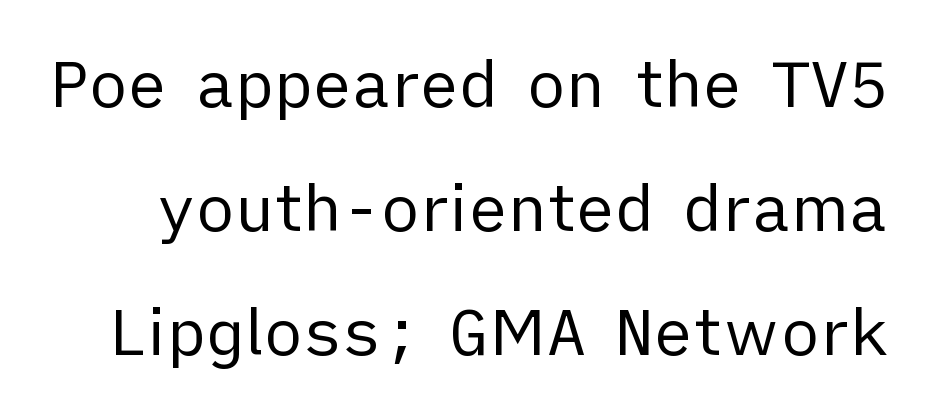
Q: Is the text bold? A: No.
Q: Is the text italic (slanted)? A: No, it is upright.
Q: Is the typeface a serif or a sans-serif typeface? A: Sans-serif.
Q: Is the text underlined? A: No.
Q: Is the spacing between letters normal or unusually wide? A: Normal.
Q: Is the spacing between lines tight, normal or loose? A: Loose.
Q: Width (condensed, normal, or wide)? A: Normal.
Q: Stroke contrast? A: Low.
Q: x-height? A: Medium.
Q: Monospaced? A: No.
